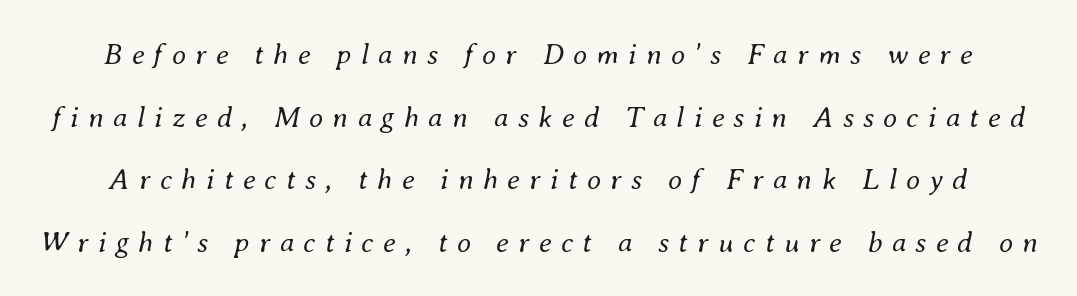
The image shows 29 px regular-weight type, italic (leaning right); set loose line spacing (2.16x), unusually wide letter spacing (+0.32 em), not underlined; medium stroke contrast and a small x-height.
